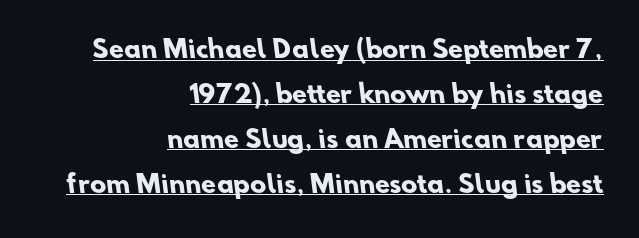
Horizontal alignment here is rightward, an uncommon choice for prose. The rendering uses the underline text-decoration. Caption: bold face, heavy strokes. Glyph-to-glyph distance matches everyday printed text.
